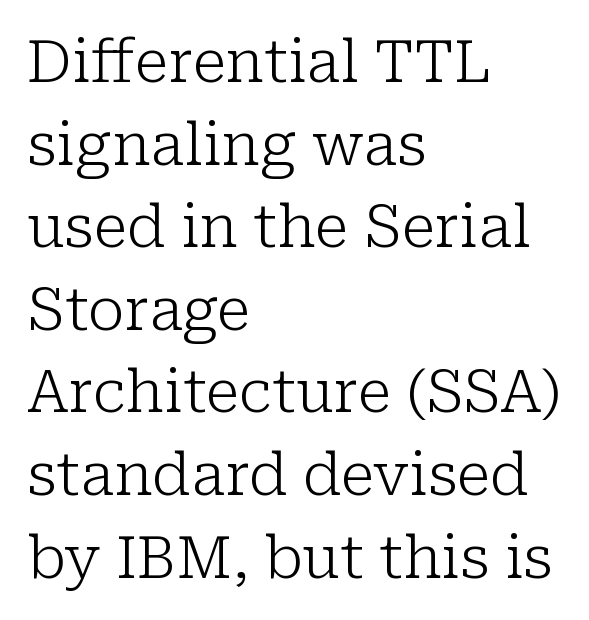
The image shows 59 px light serif type, upright; set left-aligned, normal line spacing (1.4x), normal letter spacing, not underlined; low stroke contrast and a medium x-height.
